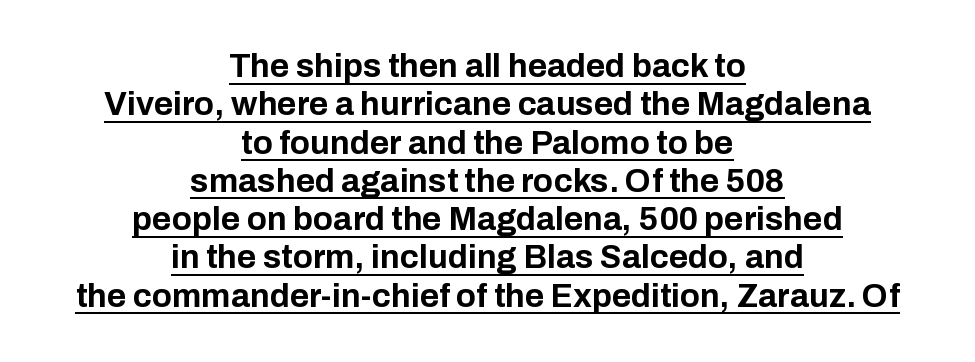
Does a line run under the words? Yes, clearly. Words appear dense and cohesive because spacing is normal. This rendering uses center alignment, leaving both contours irregular but symmetric. This is sans-serif lettering, the kind often seen on screens and signage. A dark, heavy texture on the line: the type is bold. These lines are rendered in a variable-pitch font.
